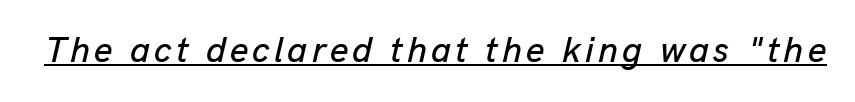
{"italic": "yes", "lean": "right", "slant_degrees": 13, "width": "normal", "stroke_contrast": "low", "x_height": "medium", "monospaced": "no", "underline": "yes", "glyph_px": 36}
